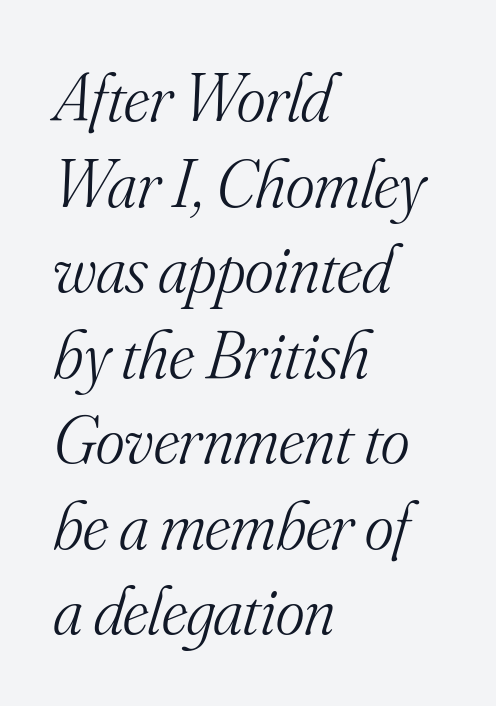
The zone under the glyphs is completely vacant. Ink coverage per letter is moderate at most. Yep, that's italic — everything's leaning. Line beginnings align vertically; line endings do not. The horizontal fit of the characters is conventional and even.
